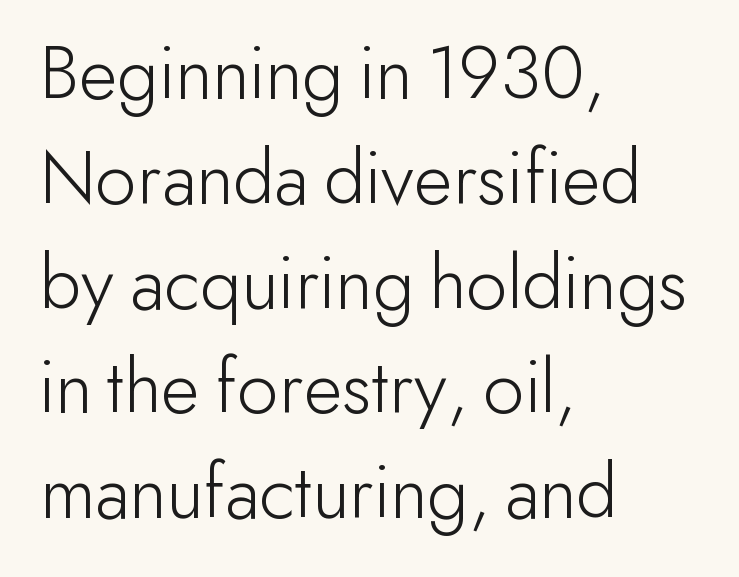
The face used here is proportionally spaced, like ordinary book or web type. The weight would be labelled regular, book, light, or lighter still. Unmarked baselines from the first word to the last. No feet cap the strokes, marking this as sans-serif type. Notice how the passage keeps a crisp vertical edge on the left only.
